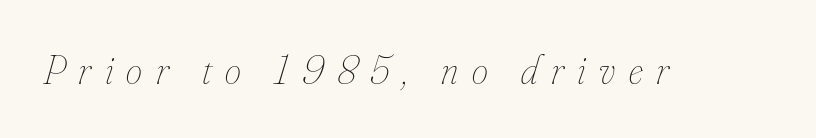
Q: Is the text bold? A: No.
Q: Is the text italic (slanted)? A: Yes, it leans right by about 16 degrees.
Q: Is the text underlined? A: No.
Q: Is the spacing between letters normal or unusually wide? A: Unusually wide.
Q: Width (condensed, normal, or wide)? A: Condensed.
Q: Stroke contrast? A: Low.
Q: x-height? A: Small.
Q: Monospaced? A: No.
